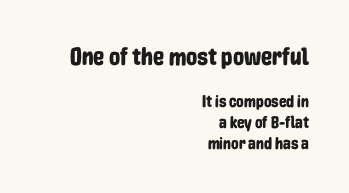
Q: Is the text italic (slanted)? A: No, it is upright.
Q: Is the text underlined? A: No.
Q: How is the paragraph aligned? A: Right-aligned.
Q: Is the spacing between letters normal or unusually wide? A: Normal.
Q: Which block of text is set in a larger size, the first (top) or the second (bottom)? A: The first (top) one.
